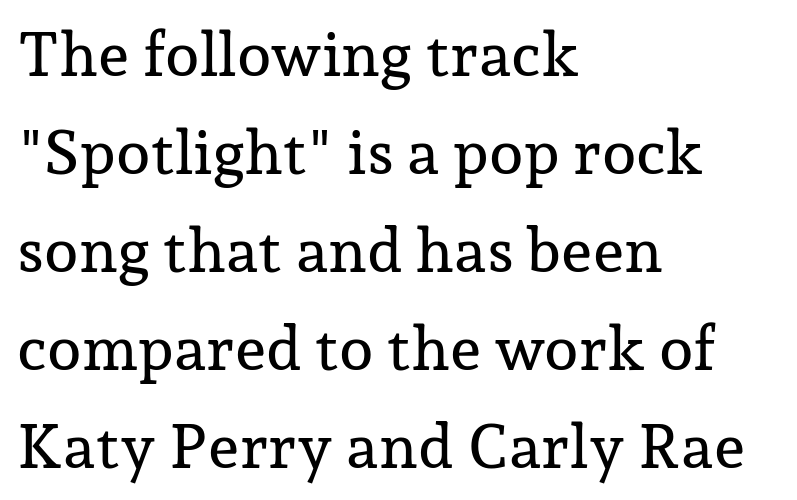
Q: Is the text italic (slanted)? A: No, it is upright.
Q: Is the typeface a serif or a sans-serif typeface? A: Serif.
Q: Is the text underlined? A: No.
Q: How is the paragraph aligned? A: Left-aligned.
Q: Is the spacing between letters normal or unusually wide? A: Normal.
Q: Is the spacing between lines tight, normal or loose? A: Normal.
Q: Width (condensed, normal, or wide)? A: Normal.
Q: Stroke contrast? A: Low.
Q: x-height? A: Medium.
Q: Monospaced? A: No.
